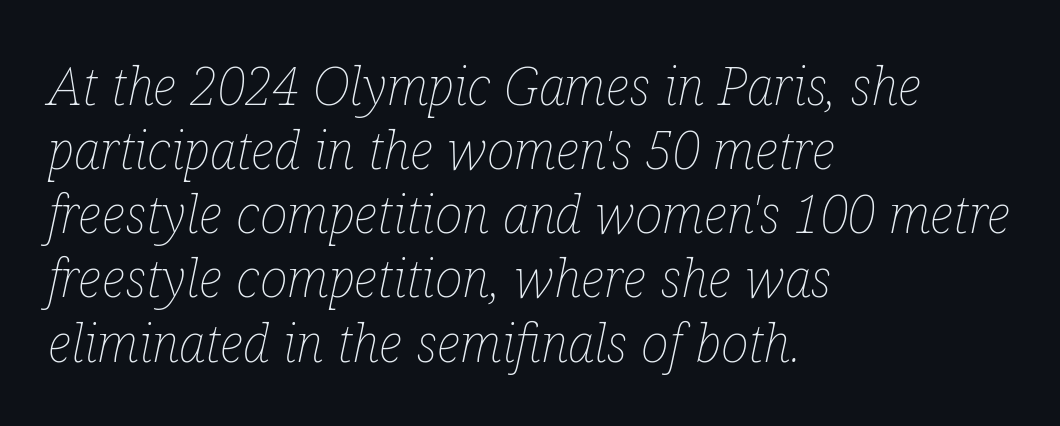
The space beneath each line is pristine and unruled. Think of a printed novel: that variable character pitch is what you see here. The typesetter chose a ragged-right arrangement here. Stroke mass is kept to a normal reading level or below. The lettering tilts uniformly, giving the passage an italic look. Does extra space separate the letters? No, they use regular spacing.
